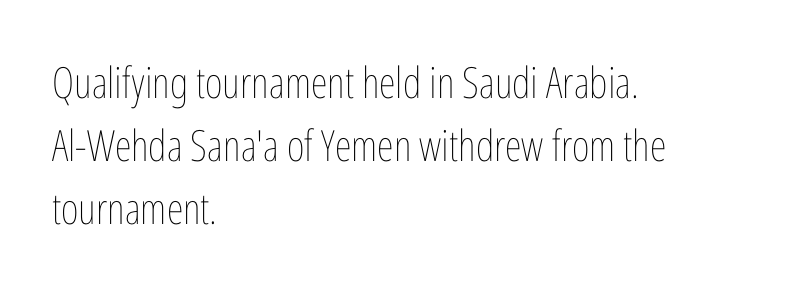
{"italic": "no", "bold": "no", "weight": "thin", "width": "condensed", "stroke_contrast": "low", "x_height": "medium", "monospaced": "no", "underline": "no", "align": "left", "line_spacing": "normal", "line_spacing_ratio": 1.47, "letter_spacing": "normal", "letter_spacing_em": 0.0, "glyph_px": 43}
